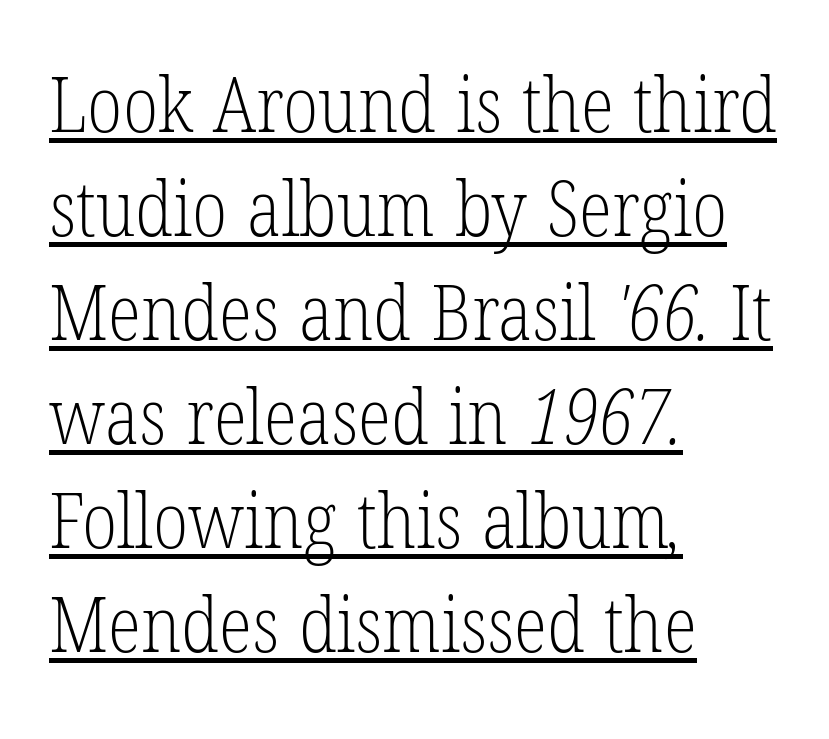
Q: Is the text bold? A: No.
Q: Is the typeface a serif or a sans-serif typeface? A: Serif.
Q: Is the text underlined? A: Yes.
Q: How is the paragraph aligned? A: Left-aligned.
Q: Is the spacing between letters normal or unusually wide? A: Normal.
Q: Is the spacing between lines tight, normal or loose? A: Normal.
Q: Width (condensed, normal, or wide)? A: Condensed.
Q: Stroke contrast? A: Low.
Q: x-height? A: Medium.
Q: Monospaced? A: No.
